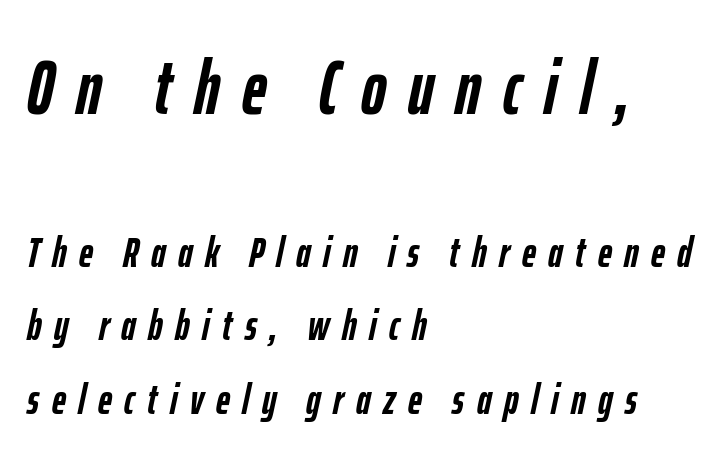
{"italic": "yes", "lean": "right", "slant_degrees": 12, "bold": "yes", "weight": "semibold", "width": "condensed", "stroke_contrast": "low", "x_height": "medium", "monospaced": "no", "underline": "no", "align": "left", "line_spacing_ratio": 1.71, "letter_spacing": "wide", "letter_spacing_em": 0.29, "larger_block": "first", "size_ratio": 1.77, "glyph_px": 76}
